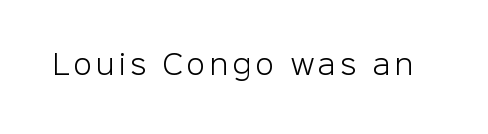
{"italic": "no", "bold": "no", "underline": "no", "glyph_px": 27}
